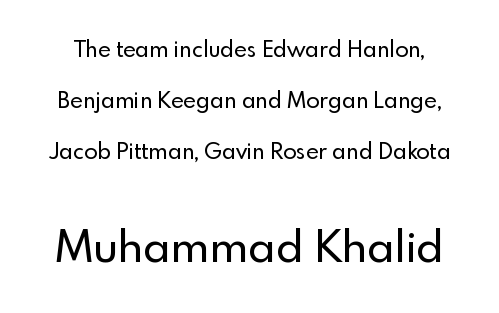
The image shows 44 px sans-serif type, upright; set loose line spacing (2.32x), normal letter spacing, not underlined; the second (bottom) block is 2.0x larger; a small x-height.
